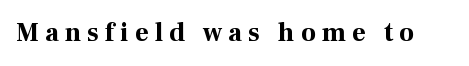
The image shows 26 px bold type, upright; set unusually wide letter spacing (+0.24 em), not underlined.
